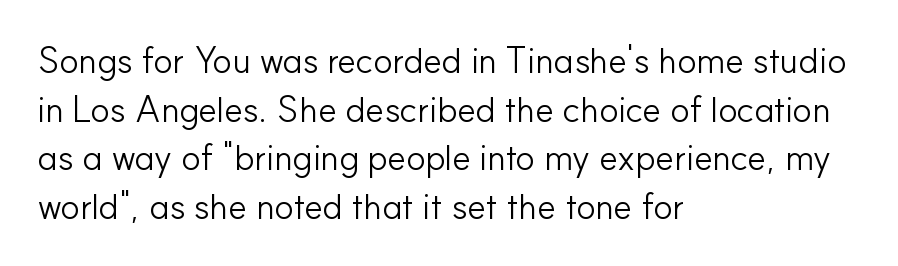
The image shows 36 px light sans-serif type, upright; set left-aligned, normal line spacing (1.35x), normal letter spacing, not underlined; low stroke contrast and a small x-height.
